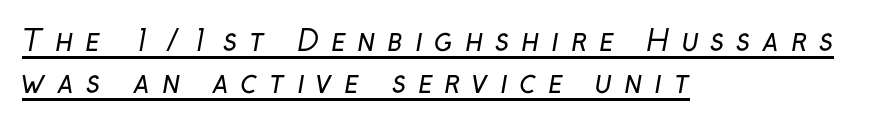
{"serif": "no", "bold": "no", "weight": "regular", "width": "normal", "stroke_contrast": "low", "x_height": "medium", "monospaced": "no", "underline": "yes", "align": "left", "line_spacing": "normal", "line_spacing_ratio": 1.45, "letter_spacing": "wide", "letter_spacing_em": 0.41, "glyph_px": 29}
